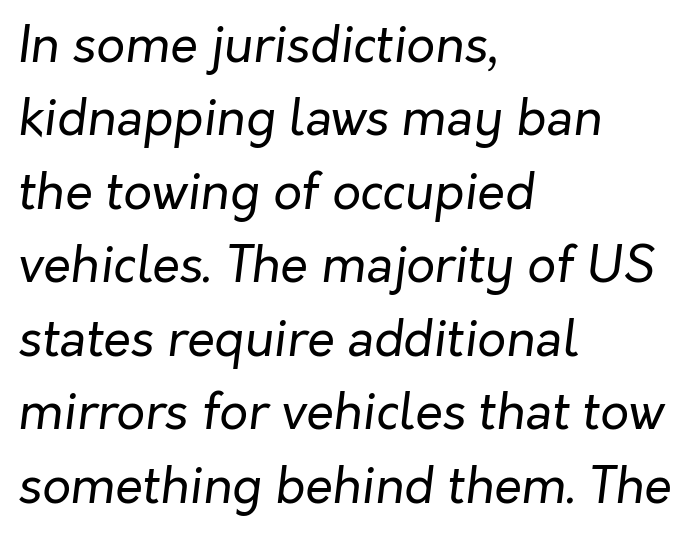
{"italic": "yes", "lean": "right", "slant_degrees": 7, "bold": "no", "weight": "regular", "width": "normal", "stroke_contrast": "low", "x_height": "medium", "monospaced": "no", "underline": "no", "align": "left", "line_spacing": "normal", "line_spacing_ratio": 1.47, "letter_spacing": "normal", "letter_spacing_em": 0.0, "glyph_px": 50}
